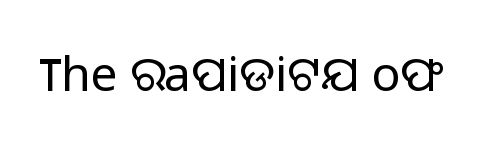
{"serif": "no", "italic": "no", "bold": "no", "weight": "regular", "width": "normal", "stroke_contrast": "low", "x_height": "medium", "monospaced": "no", "underline": "no", "letter_spacing": "normal", "letter_spacing_em": 0.0, "glyph_px": 48}
